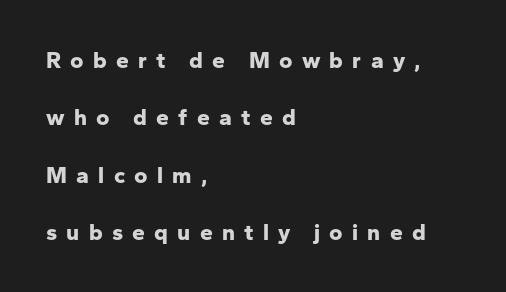
The image shows 23 px bold type, upright; set left-aligned, loose line spacing (2.49x), unusually wide letter spacing (+0.4 em), not underlined.
